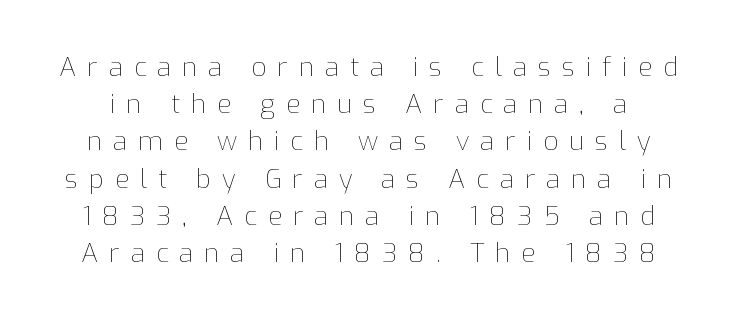
Summary of weight: not heavy and not bold. This block has exactly the height ordinary leading produces. A typesetter would call this heavily tracked-out type. Just letters on the line, the space beneath them empty. The axis of the letterforms is exactly vertical.
